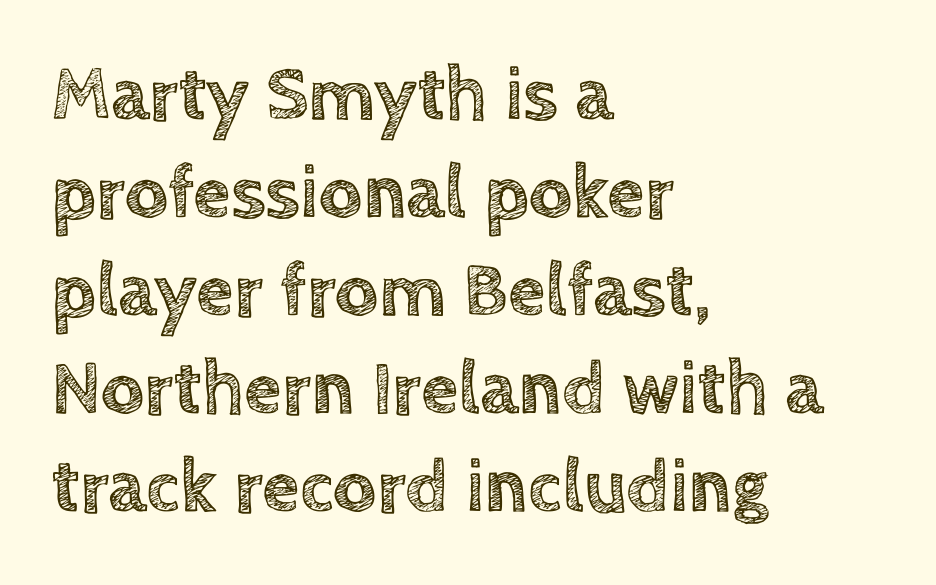
Q: Is the text italic (slanted)? A: No, it is upright.
Q: Is the text underlined? A: No.
Q: How is the paragraph aligned? A: Left-aligned.
Q: Is the spacing between letters normal or unusually wide? A: Normal.
Q: Is the spacing between lines tight, normal or loose? A: Normal.
Q: Width (condensed, normal, or wide)? A: Normal.
Q: x-height? A: Large.
Q: Monospaced? A: No.
